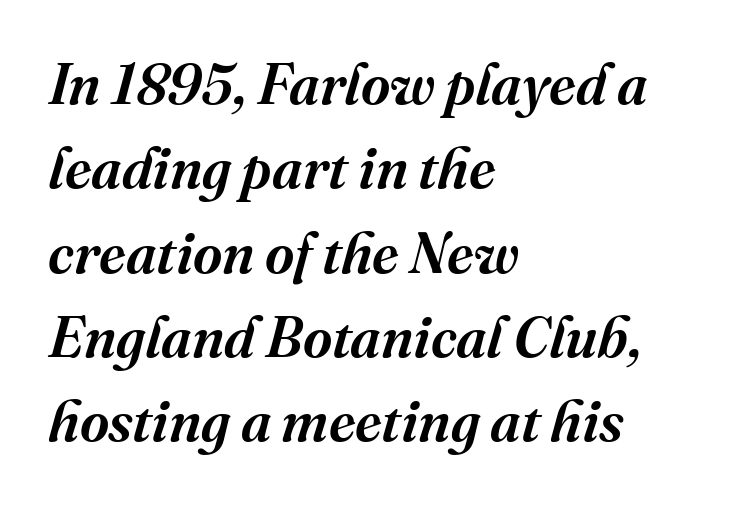
{"serif": "yes", "italic": "yes", "lean": "right", "slant_degrees": 16, "width": "normal", "stroke_contrast": "medium", "x_height": "medium", "monospaced": "no", "underline": "no", "align": "left", "line_spacing": "normal", "line_spacing_ratio": 1.48, "letter_spacing": "normal", "letter_spacing_em": 0.0, "glyph_px": 57}
